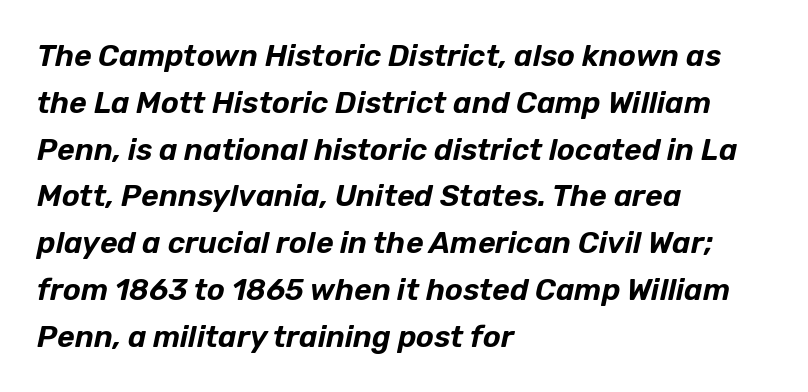
The passage shown has conventional tracking throughout. Bare-footed words on every line. The line-height multiplier appears to be the usual default. A student would call this left alignment; a typographer would say flush left, rag right.
